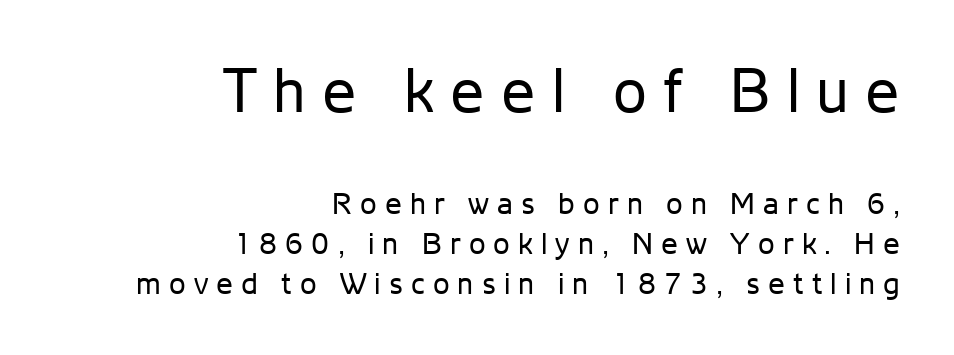
The image shows 61 px regular-weight sans-serif type, upright; set right-aligned, normal line spacing (1.34x), unusually wide letter spacing (+0.27 em), not underlined; the first (top) block is 2.03x larger; low stroke contrast and a medium x-height.
